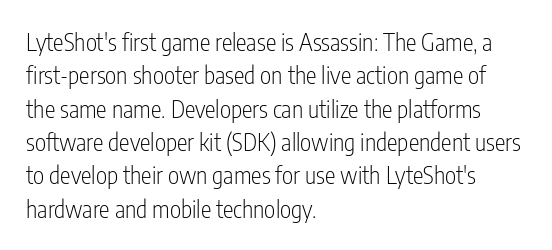
The image shows 24 px text type, upright; set left-aligned, normal line spacing (1.39x), normal letter spacing, not underlined.
